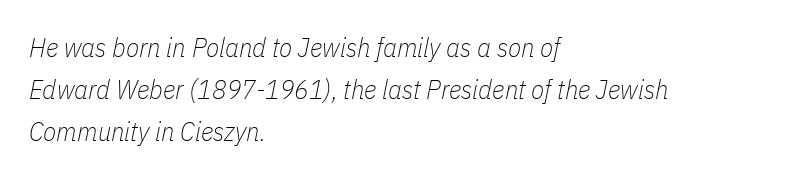
Q: Is the text bold? A: No.
Q: Is the text italic (slanted)? A: Yes, it leans right by about 11 degrees.
Q: Is the text underlined? A: No.
Q: How is the paragraph aligned? A: Left-aligned.
Q: Is the spacing between letters normal or unusually wide? A: Normal.
Q: Is the spacing between lines tight, normal or loose? A: Normal.
